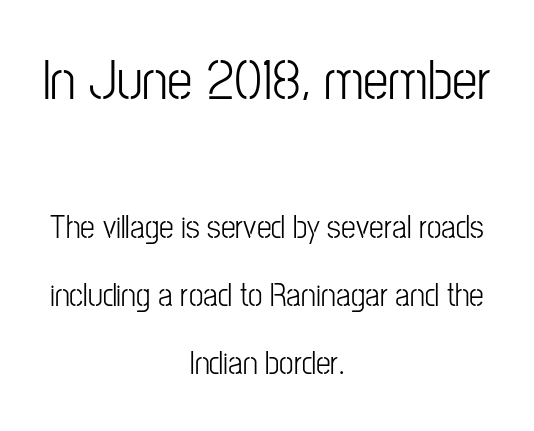
Q: Is the text italic (slanted)? A: No, it is upright.
Q: Is the typeface a serif or a sans-serif typeface? A: Sans-serif.
Q: Is the text underlined? A: No.
Q: How is the paragraph aligned? A: Centered.
Q: Is the spacing between letters normal or unusually wide? A: Normal.
Q: Is the spacing between lines tight, normal or loose? A: Loose.
Q: Which block of text is set in a larger size, the first (top) or the second (bottom)? A: The first (top) one.
Q: Width (condensed, normal, or wide)? A: Condensed.
Q: Stroke contrast? A: Low.
Q: x-height? A: Medium.
Q: Monospaced? A: No.
